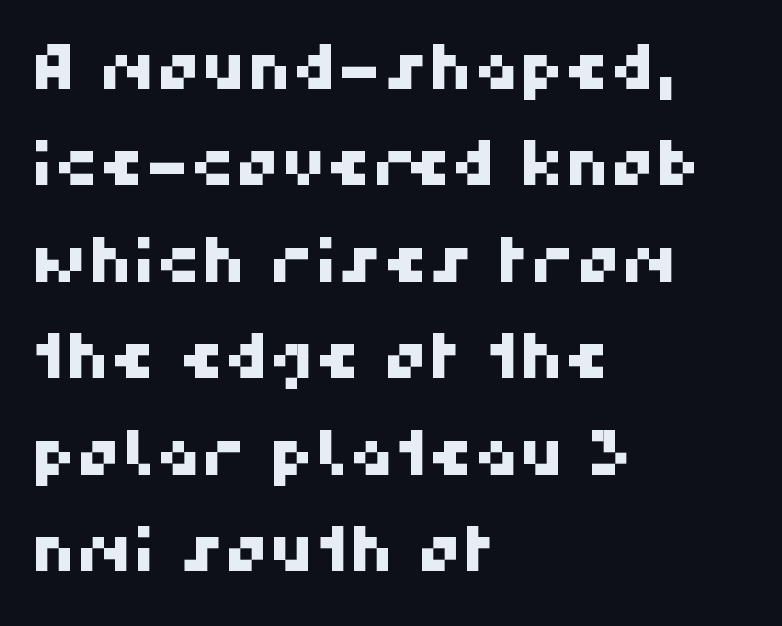
The image shows 63 px sans-serif type; set left-aligned, normal line spacing (1.53x), normal letter spacing, not underlined; high stroke contrast and a medium x-height.
